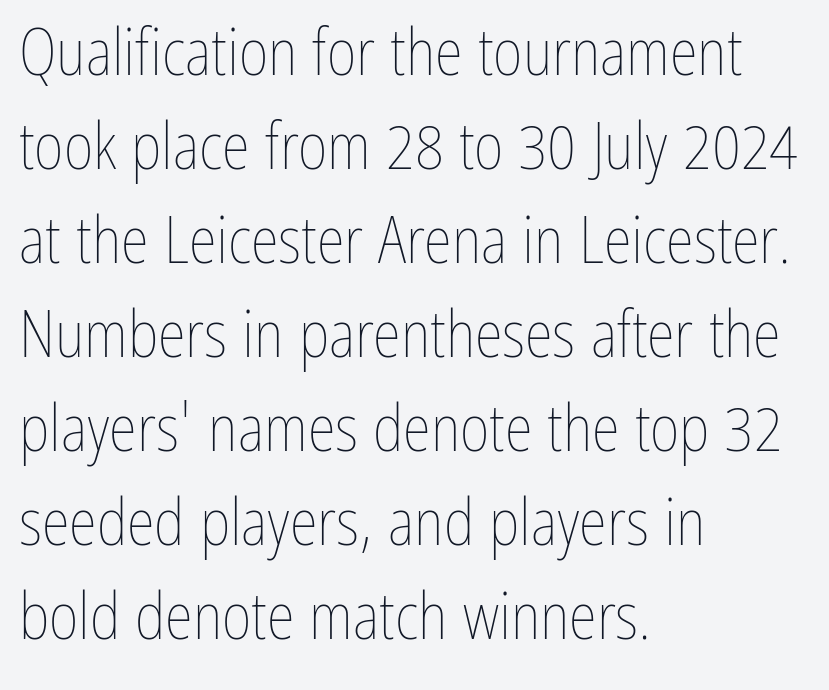
Leading: standard. Honestly, the letter spacing is just normal — you wouldn't notice it. In CSS terms this would be text-align: left. The font sits on the lighter half of the weight spectrum, regular included.
